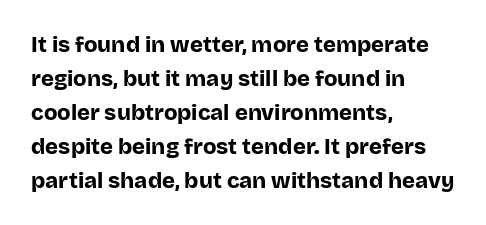
Q: Is the text bold? A: Yes.
Q: Is the text italic (slanted)? A: No, it is upright.
Q: Is the text underlined? A: No.
Q: How is the paragraph aligned? A: Left-aligned.
Q: Is the spacing between letters normal or unusually wide? A: Normal.
Q: Is the spacing between lines tight, normal or loose? A: Normal.
